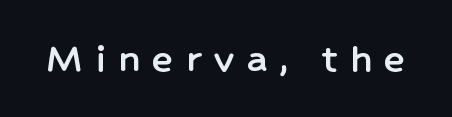
Q: Is the text italic (slanted)? A: No, it is upright.
Q: Is the typeface a serif or a sans-serif typeface? A: Sans-serif.
Q: Is the text underlined? A: No.
Q: Is the spacing between letters normal or unusually wide? A: Unusually wide.
Q: Width (condensed, normal, or wide)? A: Normal.
Q: Stroke contrast? A: Low.
Q: x-height? A: Medium.
Q: Monospaced? A: No.
